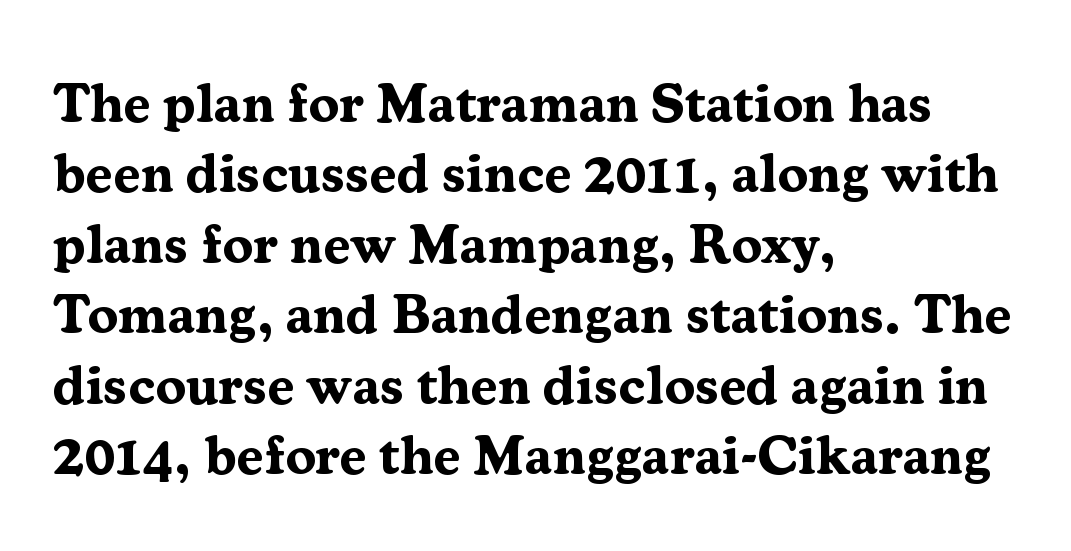
{"serif": "yes", "italic": "no", "bold": "yes", "weight": "bold", "width": "normal", "stroke_contrast": "medium", "x_height": "medium", "monospaced": "no", "underline": "no", "align": "left", "line_spacing": "normal", "line_spacing_ratio": 1.28, "letter_spacing": "normal", "letter_spacing_em": 0.0, "glyph_px": 55}
